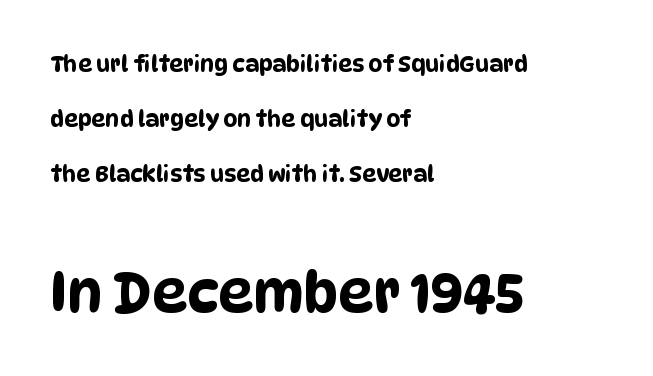
Proportional: the letters do not fall into vertical columns. Visually, the bottom section dominates because its glyphs are scaled up. A clean baseline with only descenders dipping below it. Standard letterfit; no display-style spreading of the glyphs. The type family on display is of the sans-serif kind. These lines are set flush left with a ragged right edge.
